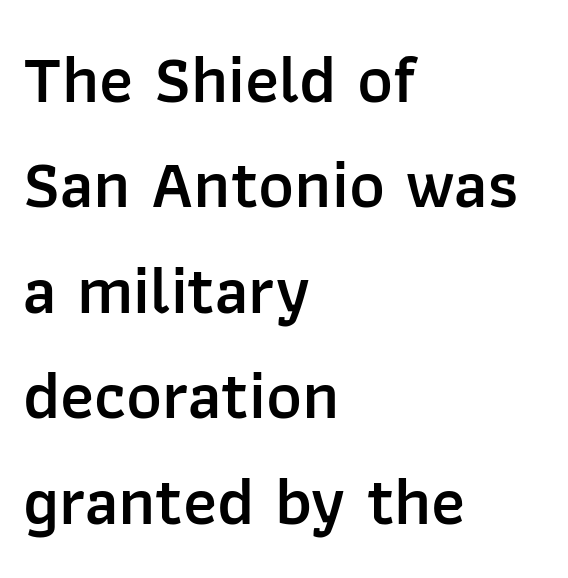
{"serif": "no", "italic": "no", "bold": "semi", "weight": "semibold", "width": "normal", "stroke_contrast": "low", "x_height": "medium", "monospaced": "no", "underline": "no", "align": "left", "line_spacing": "normal", "line_spacing_ratio": 1.55, "letter_spacing": "normal", "letter_spacing_em": 0.0, "glyph_px": 68}
